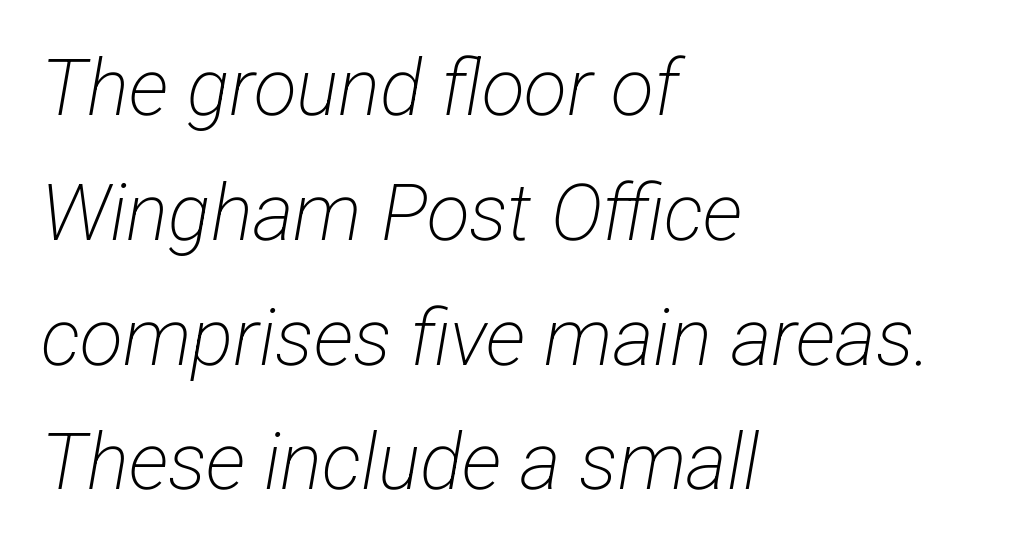
{"serif": "no", "bold": "no", "weight": "light", "width": "condensed", "stroke_contrast": "low", "x_height": "medium", "monospaced": "no", "underline": "no", "align": "left", "line_spacing": "normal", "line_spacing_ratio": 1.58, "letter_spacing": "normal", "letter_spacing_em": 0.0, "glyph_px": 79}
